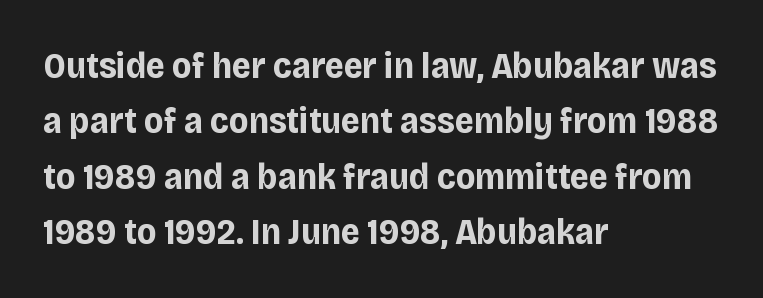
The image shows 37 px bold sans-serif type, upright; set left-aligned, normal line spacing (1.5x), normal letter spacing, not underlined; low stroke contrast and a large x-height.
